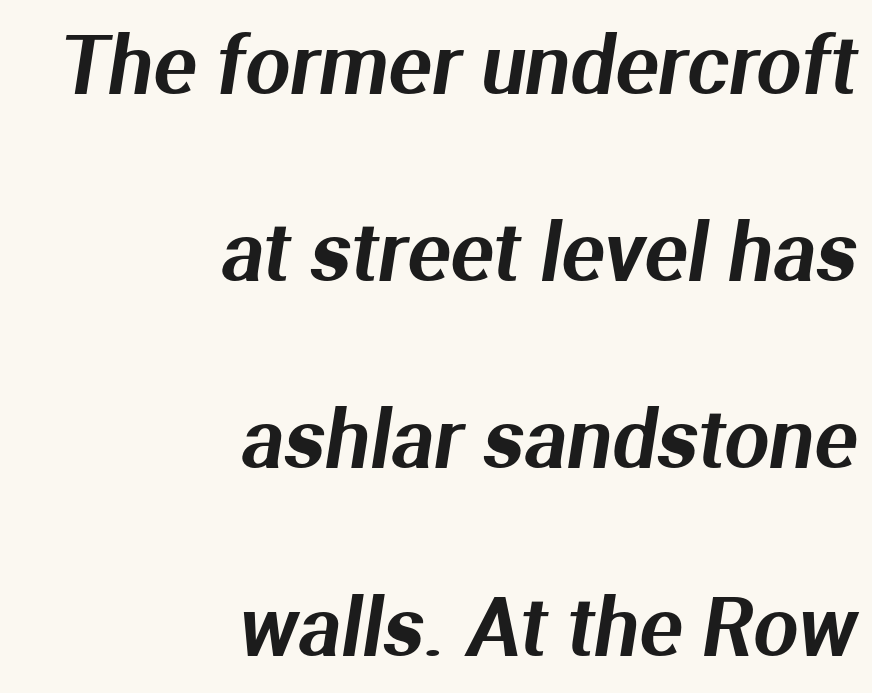
Q: Is the typeface a serif or a sans-serif typeface? A: Sans-serif.
Q: Is the text underlined? A: No.
Q: How is the paragraph aligned? A: Right-aligned.
Q: Is the spacing between letters normal or unusually wide? A: Normal.
Q: Is the spacing between lines tight, normal or loose? A: Loose.
Q: Width (condensed, normal, or wide)? A: Normal.
Q: Stroke contrast? A: Medium.
Q: x-height? A: Medium.
Q: Monospaced? A: No.
